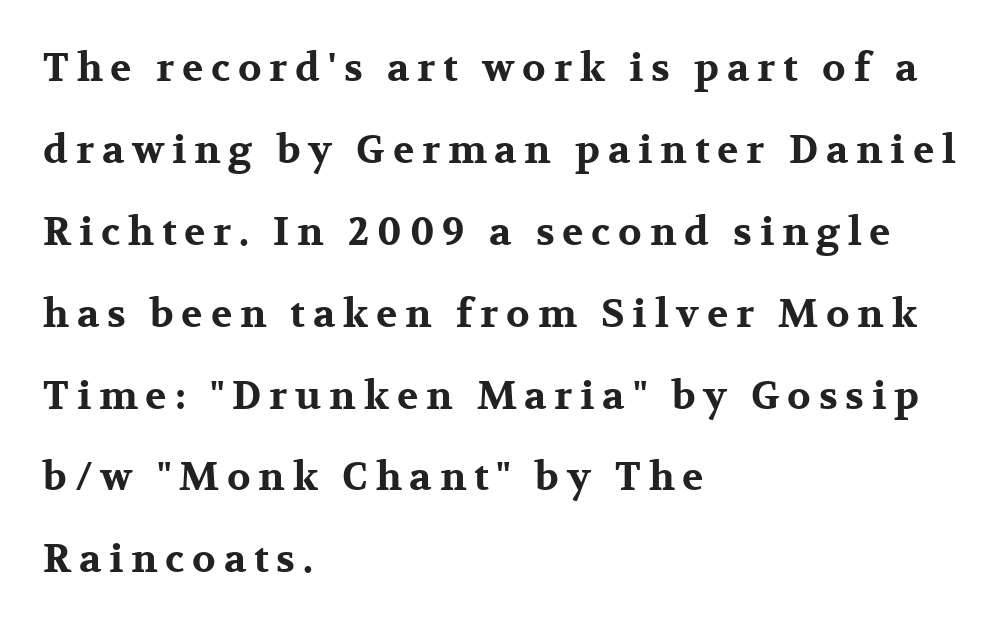
Q: Is the text bold? A: Yes.
Q: Is the text italic (slanted)? A: No, it is upright.
Q: Is the typeface a serif or a sans-serif typeface? A: Serif.
Q: Is the text underlined? A: No.
Q: How is the paragraph aligned? A: Left-aligned.
Q: Is the spacing between letters normal or unusually wide? A: Unusually wide.
Q: Is the spacing between lines tight, normal or loose? A: Loose.
Q: Width (condensed, normal, or wide)? A: Wide.
Q: Stroke contrast? A: Medium.
Q: x-height? A: Medium.
Q: Monospaced? A: No.
